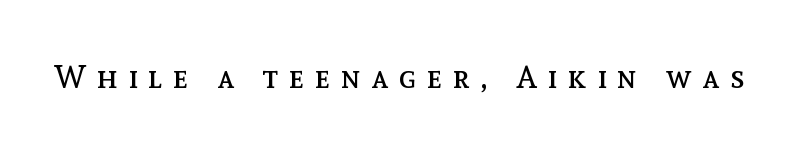
{"italic": "no", "bold": "no", "weight": "regular", "width": "normal", "x_height": "medium", "monospaced": "no", "underline": "no", "letter_spacing": "wide", "letter_spacing_em": 0.33, "glyph_px": 32}
